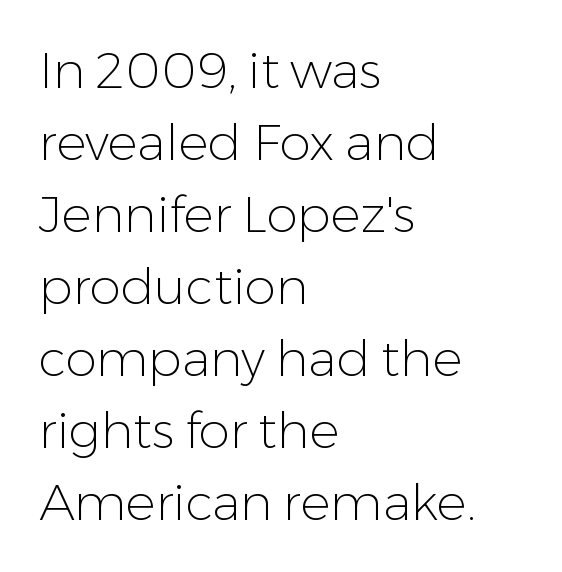
Q: Is the text bold? A: No.
Q: Is the text italic (slanted)? A: No, it is upright.
Q: Is the typeface a serif or a sans-serif typeface? A: Sans-serif.
Q: Is the text underlined? A: No.
Q: How is the paragraph aligned? A: Left-aligned.
Q: Is the spacing between letters normal or unusually wide? A: Normal.
Q: Is the spacing between lines tight, normal or loose? A: Normal.
Q: Width (condensed, normal, or wide)? A: Normal.
Q: Stroke contrast? A: Low.
Q: x-height? A: Medium.
Q: Monospaced? A: No.
